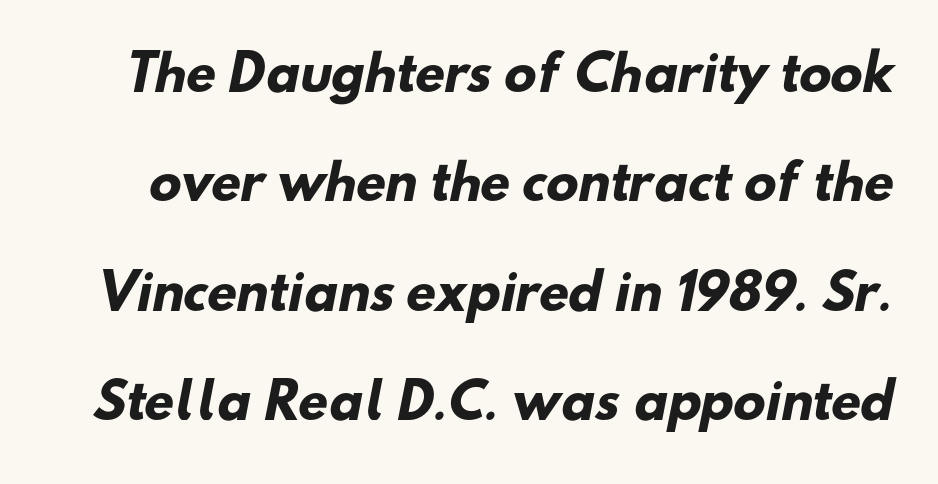
Decoration check: the copy has no underline. Strong, thick strokes mark this as bold type. A typesetter would label this face a sans. Students, observe: this is what heavily led, spacious text looks like. Character widths vary here, with narrow letters taking less room than wide ones. Default kerning and tracking; the words read as compact shapes.
